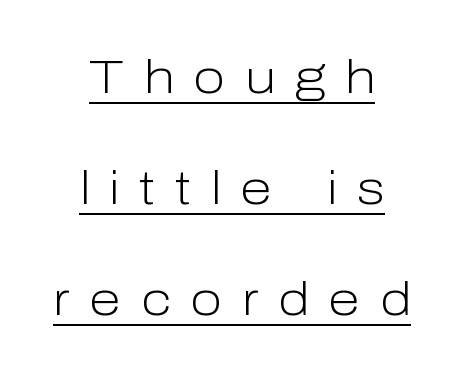
Spacing verdict: proportional, widths tailored to each character. Nope, not italic — everything's standing straight. Each letter's strokes conclude bluntly, with no projecting serifs. A typesetter would call this leading open, well beyond the default.
